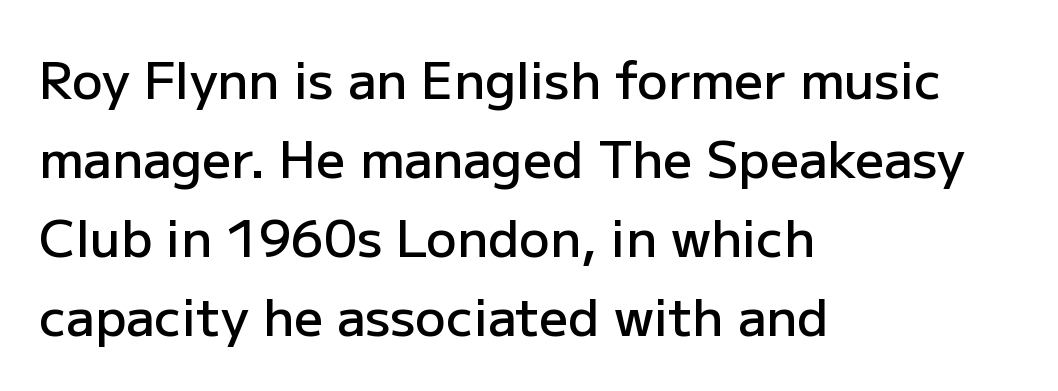
Q: Is the text bold? A: Semi-bold.
Q: Is the text italic (slanted)? A: No, it is upright.
Q: Is the typeface a serif or a sans-serif typeface? A: Sans-serif.
Q: Is the text underlined? A: No.
Q: How is the paragraph aligned? A: Left-aligned.
Q: Is the spacing between letters normal or unusually wide? A: Normal.
Q: Is the spacing between lines tight, normal or loose? A: Normal.
Q: Width (condensed, normal, or wide)? A: Normal.
Q: Stroke contrast? A: Low.
Q: x-height? A: Medium.
Q: Monospaced? A: No.
